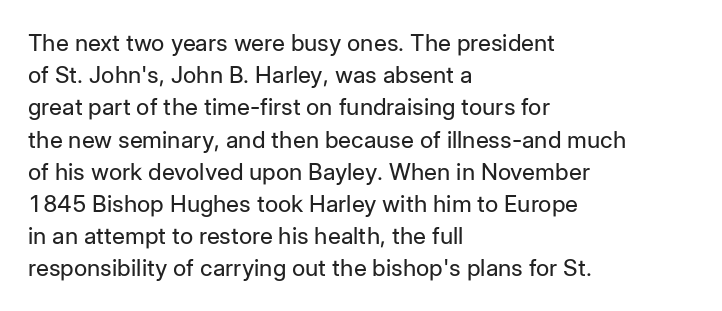
The image shows 23 px text type, upright; set left-aligned, normal line spacing (1.4x), normal letter spacing, not underlined.
